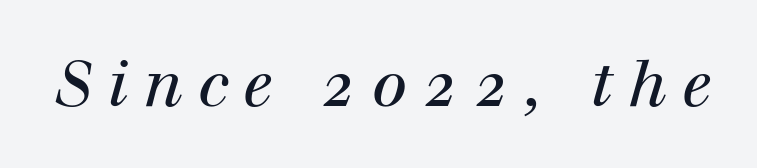
The face used here is proportionally spaced, like ordinary book or web type. Descender tails drop into unmarked territory. Tracking here is generous; glyphs stand well apart from one another. The typesetting does not lean heavy: it is not bold.
